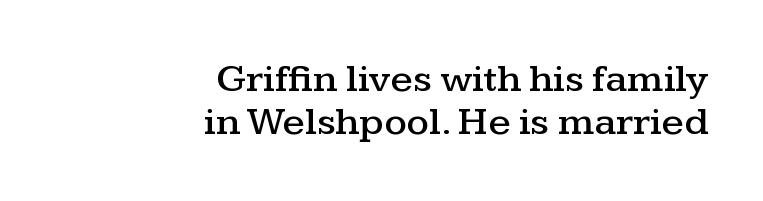
{"serif": "yes", "italic": "no", "width": "wide", "stroke_contrast": "medium", "x_height": "medium", "monospaced": "no", "underline": "no", "align": "right", "line_spacing": "tight", "line_spacing_ratio": 1.07, "letter_spacing": "normal", "letter_spacing_em": 0.0, "glyph_px": 40}
